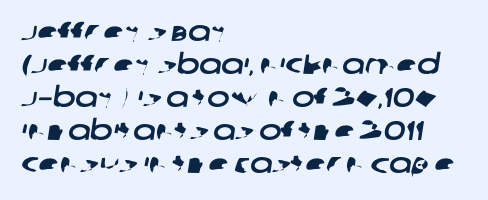
Q: Is the text underlined? A: No.
Q: How is the paragraph aligned? A: Left-aligned.
Q: Is the spacing between letters normal or unusually wide? A: Normal.
